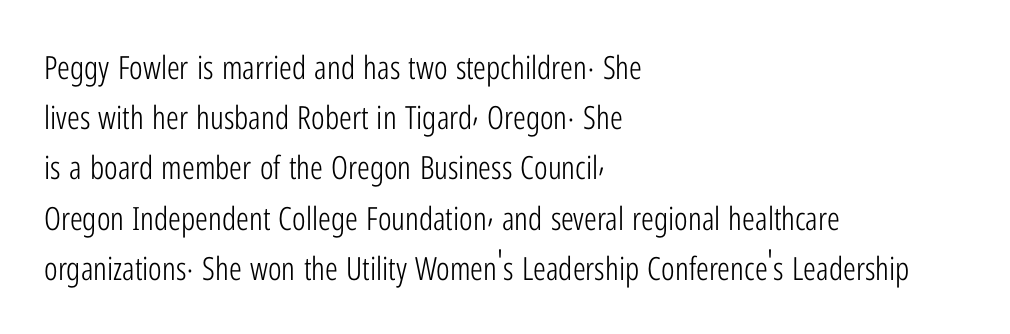
The lettering holds an erect, upright posture throughout. No extra tracking has been applied to these lines. The passage shown stacks its lines at a standard gap. The letters advance in unequal steps, a hallmark of proportional type. The specimen omits any rule beneath the text block's lines.
